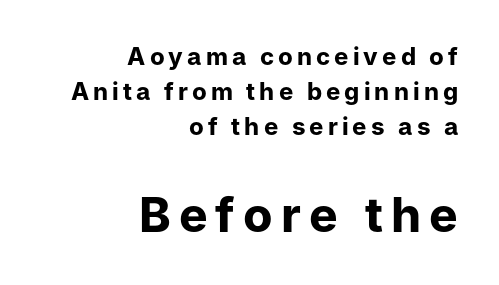
The image shows 48 px bold sans-serif type, upright; set right-aligned, normal line spacing (1.46x), not underlined; the second (bottom) block is 2.0x larger; low stroke contrast and a medium x-height.
